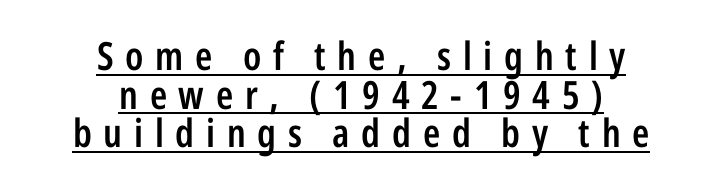
I'd call this a sans setting — the letters go barefoot. A typesetter would call this proportional, since set widths differ per character. These lines were composed using upright roman letters. Compared with undecorated copy, this sample adds a rule below the words. Caption: multi-line text, centered on the measure.
